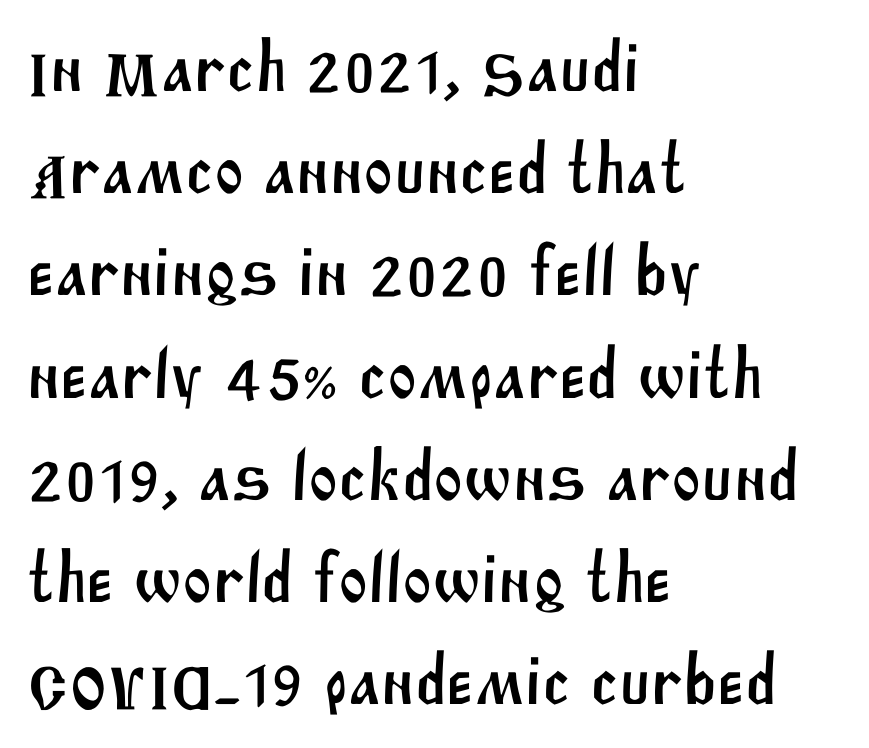
Q: Is the typeface a serif or a sans-serif typeface? A: Sans-serif.
Q: Is the text underlined? A: No.
Q: How is the paragraph aligned? A: Left-aligned.
Q: Is the spacing between letters normal or unusually wide? A: Normal.
Q: Is the spacing between lines tight, normal or loose? A: Normal.
Q: Width (condensed, normal, or wide)? A: Normal.
Q: Stroke contrast? A: Medium.
Q: x-height? A: Large.
Q: Monospaced? A: No.
